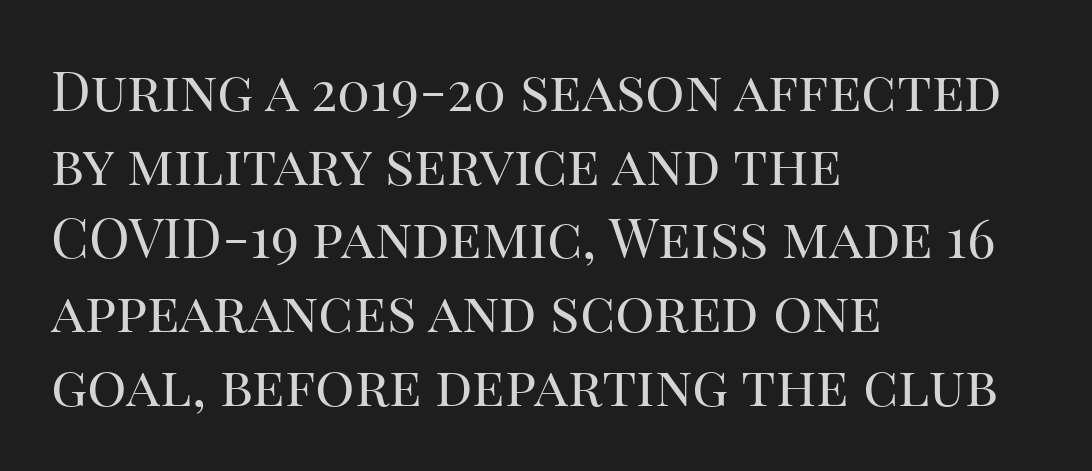
Q: Is the text bold? A: No.
Q: Is the text italic (slanted)? A: No, it is upright.
Q: Is the typeface a serif or a sans-serif typeface? A: Serif.
Q: Is the text underlined? A: No.
Q: How is the paragraph aligned? A: Left-aligned.
Q: Is the spacing between letters normal or unusually wide? A: Normal.
Q: Is the spacing between lines tight, normal or loose? A: Normal.
Q: Width (condensed, normal, or wide)? A: Normal.
Q: Stroke contrast? A: High.
Q: x-height? A: Large.
Q: Monospaced? A: No.
